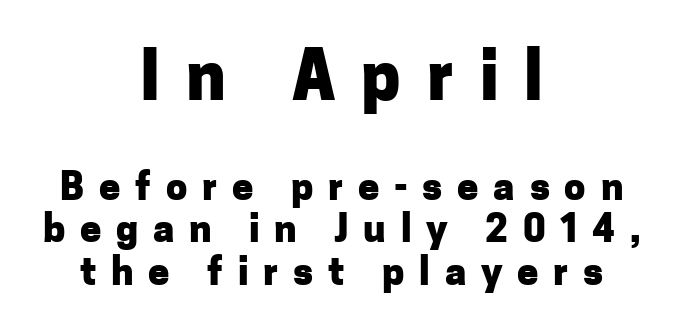
The image shows 67 px heavy sans-serif type, upright; set centered, tight line spacing (1.12x), unusually wide letter spacing (+0.39 em), not underlined; the first (top) block is 1.76x larger; low stroke contrast and a medium x-height.
